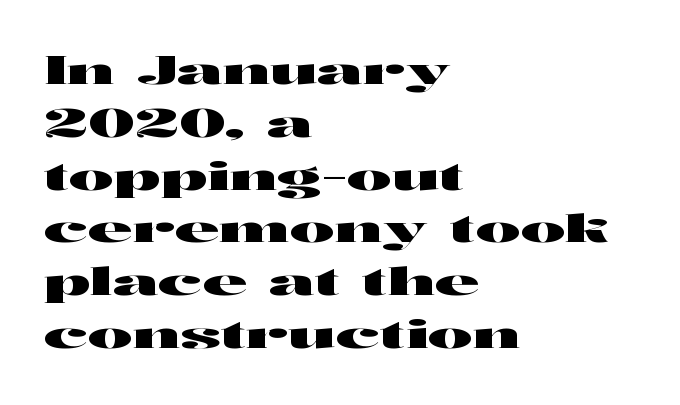
Character widths vary here, with narrow letters taking less room than wide ones. A normal amount of white space separates one row of letters from the next. Horizontally, the lines are justified to the leading edge only. The type family on display is of the sans-serif kind.
